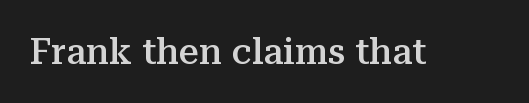
{"serif": "yes", "italic": "no", "bold": "semi", "weight": "semibold", "width": "normal", "stroke_contrast": "medium", "x_height": "medium", "monospaced": "no", "underline": "no", "letter_spacing": "normal", "letter_spacing_em": 0.0, "glyph_px": 36}
